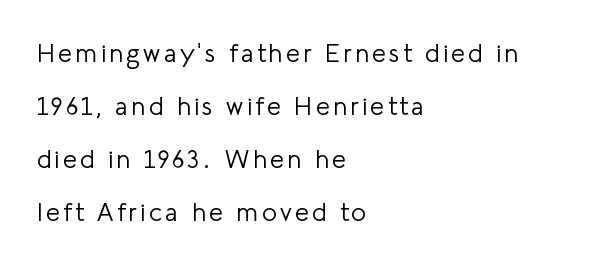
Anything drawn beneath the words? Only blank space. A great deal of white space separates one row of letters from the next. This is the regular roman posture of the typeface. Layout note: lines flush left.
